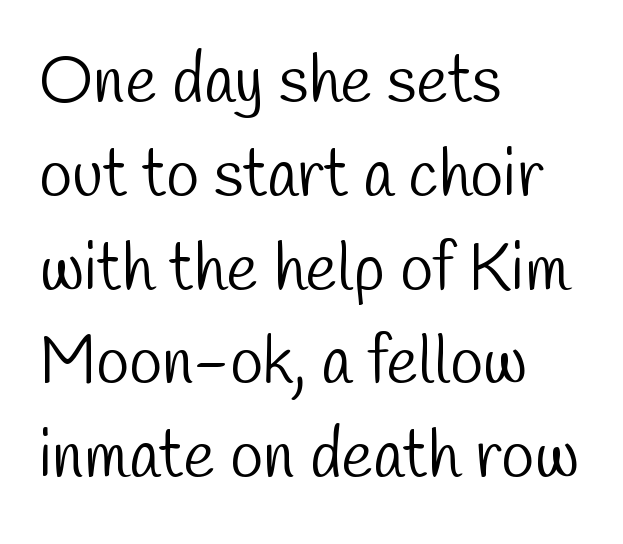
The image shows 67 px light, condensed sans-serif type; set left-aligned, normal line spacing (1.4x), normal letter spacing, not underlined; low stroke contrast and a medium x-height.
